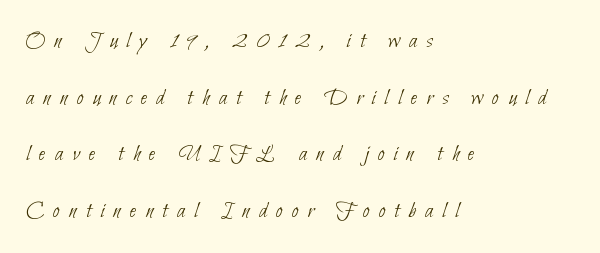
Letter spacing: wide. The typesetter chose a ragged-right arrangement here. The specimen omits any rule beneath the text block's lines. Regarding leading, the lines here are spaced well apart.
